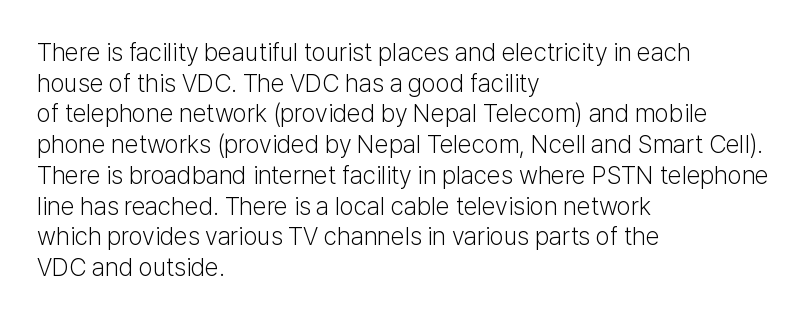
The letters look calm and open, with moderate or lighter stems. Descenders are the only things crossing below the line. Left-aligned paragraph, ragged on the right. Short note: letters normally spaced.
